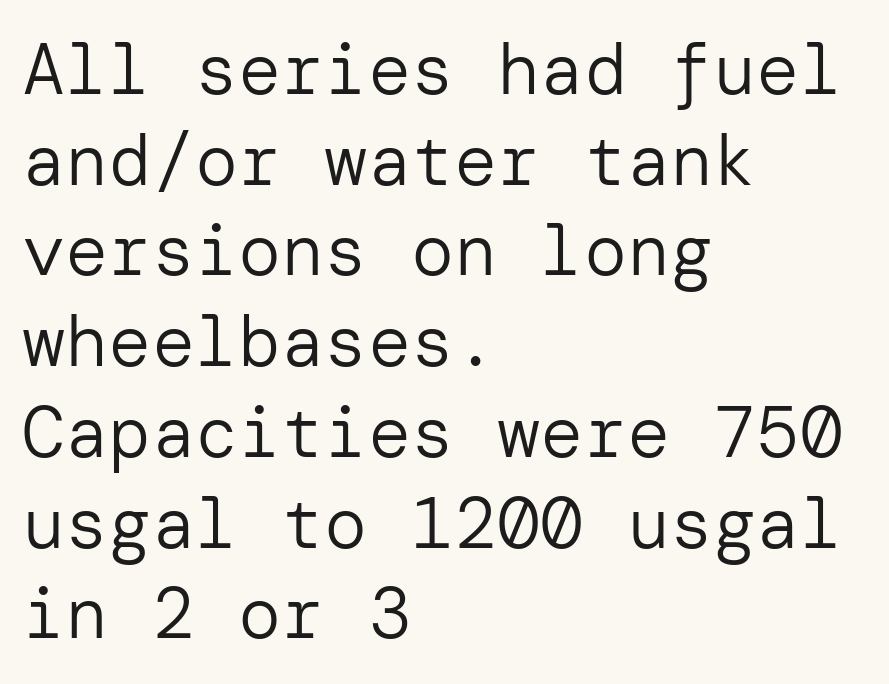
Q: Is the text bold? A: No.
Q: Is the text italic (slanted)? A: No, it is upright.
Q: Is the typeface a serif or a sans-serif typeface? A: Sans-serif.
Q: Is the text underlined? A: No.
Q: How is the paragraph aligned? A: Left-aligned.
Q: Is the spacing between letters normal or unusually wide? A: Normal.
Q: Is the spacing between lines tight, normal or loose? A: Normal.
Q: Width (condensed, normal, or wide)? A: Normal.
Q: Stroke contrast? A: Low.
Q: x-height? A: Medium.
